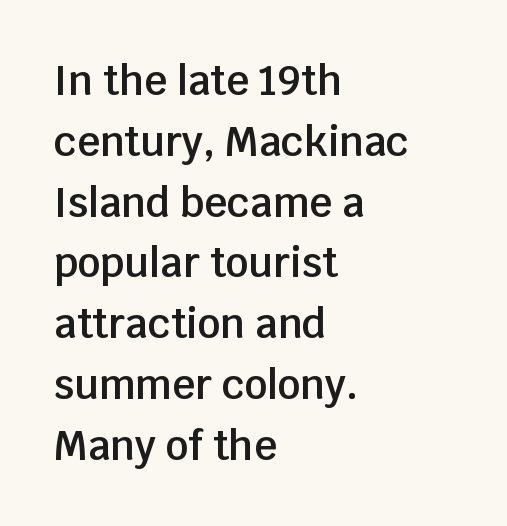
Summary of vertical rhythm: regular, with standard interline spacing. Does the type have serifs? No, each stem ends abruptly. Designer's note — italics off, roman on. The letters sit at their default tracking, neither squeezed nor spread. Is this a fixed-width face? No — the glyphs have proportional, varying widths.
